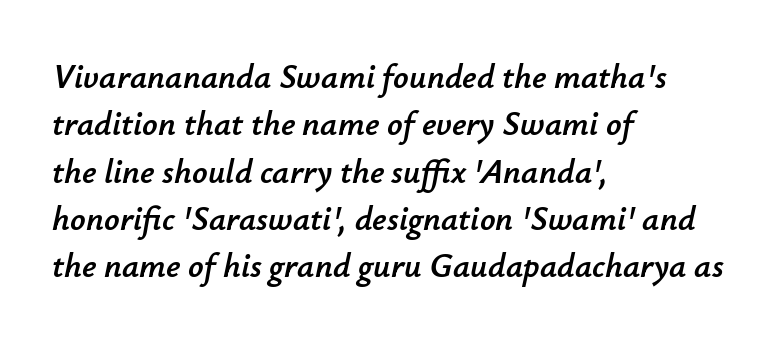
{"italic": "yes", "lean": "right", "slant_degrees": 12, "width": "normal", "stroke_contrast": "low", "x_height": "small", "monospaced": "no", "underline": "no", "align": "left", "line_spacing": "normal", "line_spacing_ratio": 1.39, "letter_spacing": "normal", "letter_spacing_em": 0.0, "glyph_px": 34}
